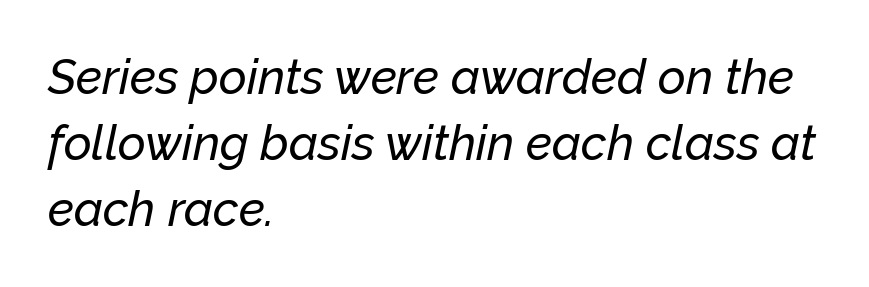
{"italic": "yes", "lean": "right", "slant_degrees": 12, "width": "normal", "stroke_contrast": "low", "x_height": "medium", "monospaced": "no", "underline": "no", "align": "left", "line_spacing": "normal", "line_spacing_ratio": 1.38, "letter_spacing": "normal", "letter_spacing_em": 0.0, "glyph_px": 48}
